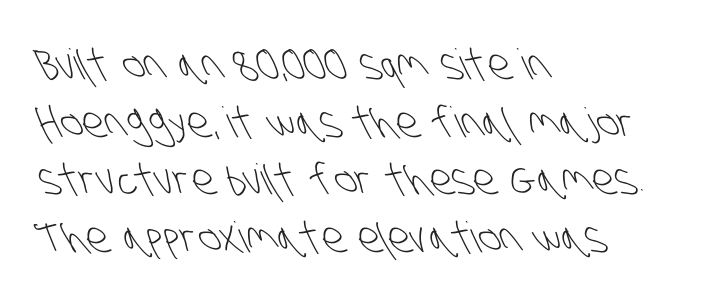
Q: Is the text bold? A: No.
Q: Is the typeface a serif or a sans-serif typeface? A: Sans-serif.
Q: Is the text underlined? A: No.
Q: How is the paragraph aligned? A: Left-aligned.
Q: Is the spacing between letters normal or unusually wide? A: Normal.
Q: Is the spacing between lines tight, normal or loose? A: Normal.
Q: Width (condensed, normal, or wide)? A: Condensed.
Q: Stroke contrast? A: Low.
Q: x-height? A: Large.
Q: Monospaced? A: No.
